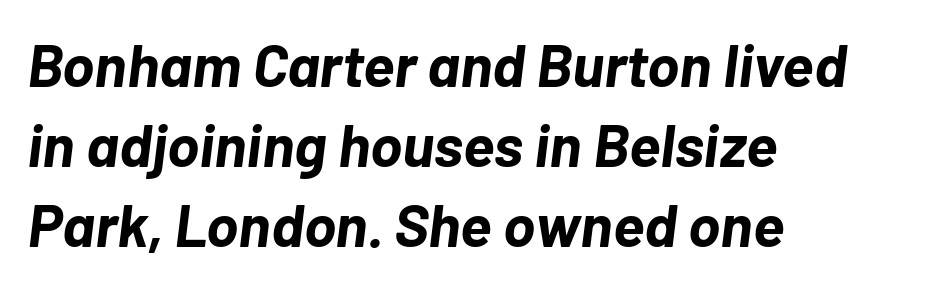
The image shows 60 px bold type, italic (leaning right); set left-aligned, normal line spacing (1.33x), normal letter spacing, not underlined; low stroke contrast and a medium x-height.
